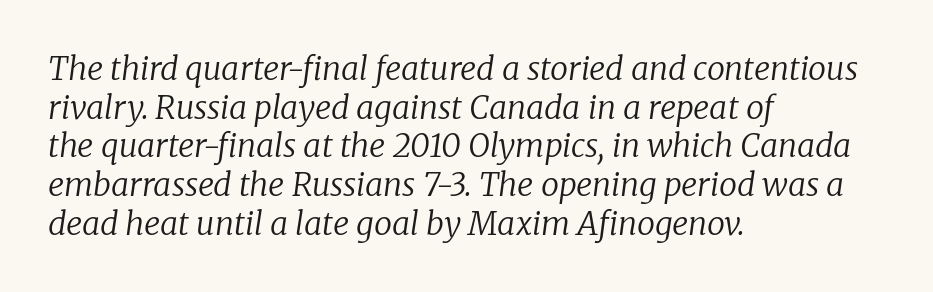
Honestly, the letter spacing is just normal — you wouldn't notice it. Each line starts at the same left margin while the right side varies. Style check: oblique. The typeface has the unassuming heft of standard copy or less.
